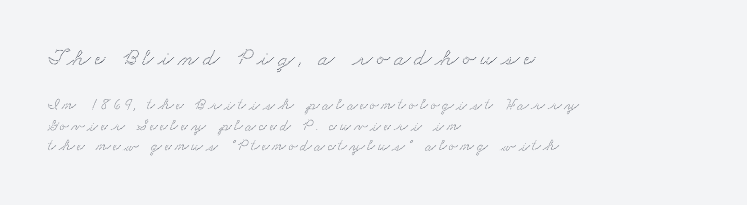
The image shows 24 px text type; set left-aligned, normal line spacing (1.29x), not underlined; the first (top) block is 1.5x larger.
